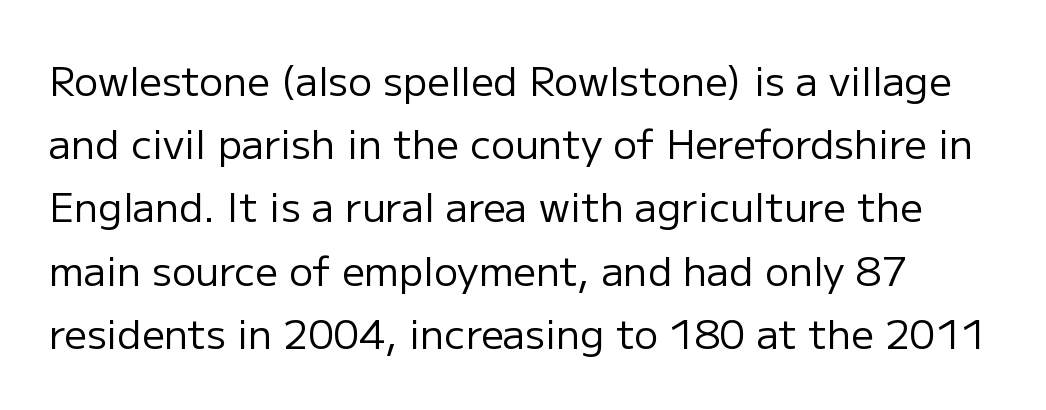
{"serif": "no", "italic": "no", "bold": "no", "weight": "regular", "width": "normal", "stroke_contrast": "low", "x_height": "medium", "monospaced": "no", "underline": "no", "line_spacing": "normal", "line_spacing_ratio": 1.58, "letter_spacing": "normal", "letter_spacing_em": 0.0, "glyph_px": 40}
